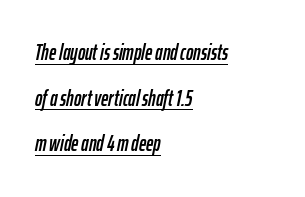
The specimen reads as italic at a glance. Is there much room between lines? Yes — plenty of vertical air separates them. Check the space under the baseline: a stroke is drawn there. The compositor pushed each line to the left boundary.
